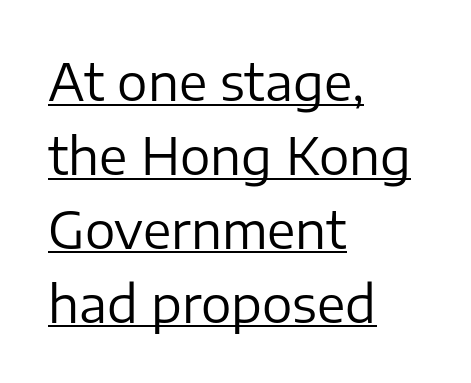
{"serif": "no", "italic": "no", "bold": "no", "weight": "regular", "width": "normal", "stroke_contrast": "low", "x_height": "medium", "monospaced": "no", "underline": "yes", "align": "left", "line_spacing": "normal", "line_spacing_ratio": 1.45, "letter_spacing": "normal", "letter_spacing_em": 0.0, "glyph_px": 51}
